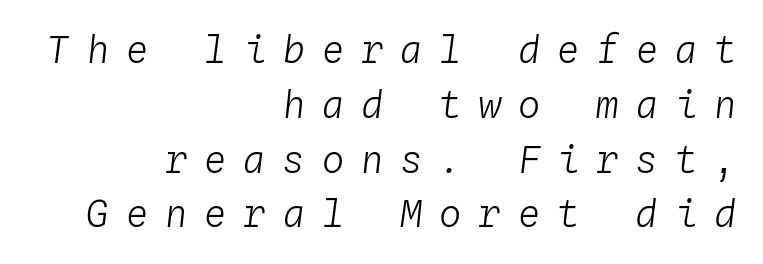
The image shows 37 px light type, italic (leaning right), monospaced; set right-aligned, normal line spacing (1.48x), unusually wide letter spacing (+0.46 em), not underlined; low stroke contrast and a medium x-height.
